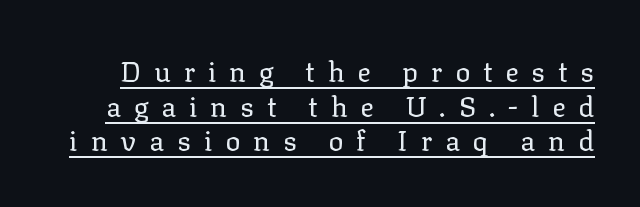
{"serif": "yes", "italic": "no", "bold": "no", "weight": "regular", "width": "normal", "stroke_contrast": "low", "x_height": "medium", "monospaced": "no", "underline": "yes", "line_spacing_ratio": 1.24, "letter_spacing": "wide", "letter_spacing_em": 0.46, "glyph_px": 28}
